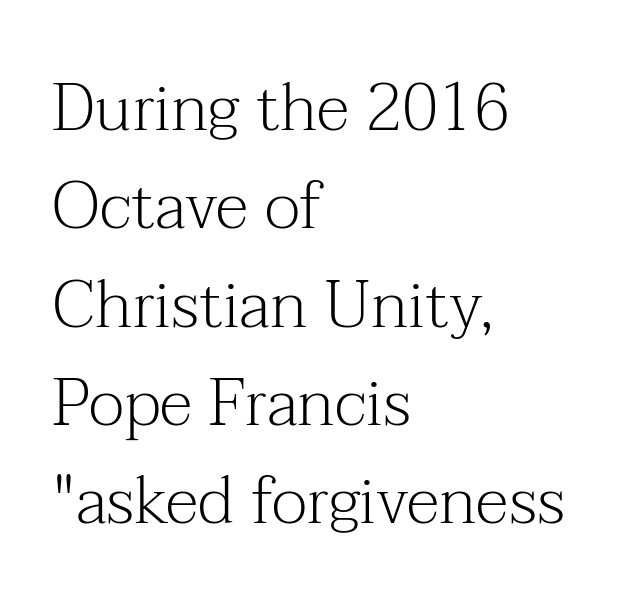
The image shows 66 px light serif type, upright; set left-aligned, normal line spacing (1.49x), normal letter spacing, not underlined; medium stroke contrast and a medium x-height.
